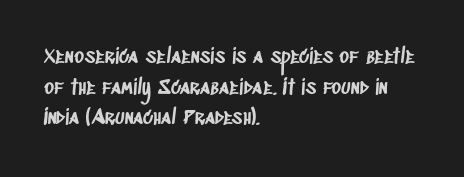
Honestly, the letter spacing is just normal — you wouldn't notice it. Is there much room between lines? A standard amount, neither cramped nor airy. Horizontal alignment here is leftward, the default for most running prose. Glance below the letters and you will spot only blank space.
